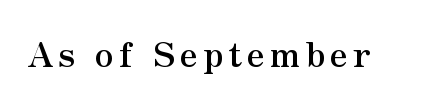
Tall strokes in this sample are plumb rather than angled. Varying glyph widths throughout — classic text-font behaviour. A dark, heavy texture on the line: the type is bold. Does the type have serifs? Yes, each stem ends in a small foot. Honestly, there is no underline to notice here at all.
